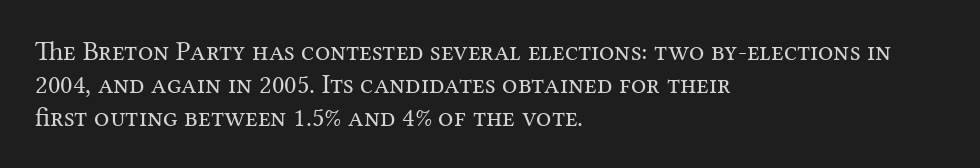
{"italic": "no", "bold": "no", "underline": "no", "align": "left", "line_spacing_ratio": 1.22, "letter_spacing": "normal", "letter_spacing_em": 0.0, "glyph_px": 27}
